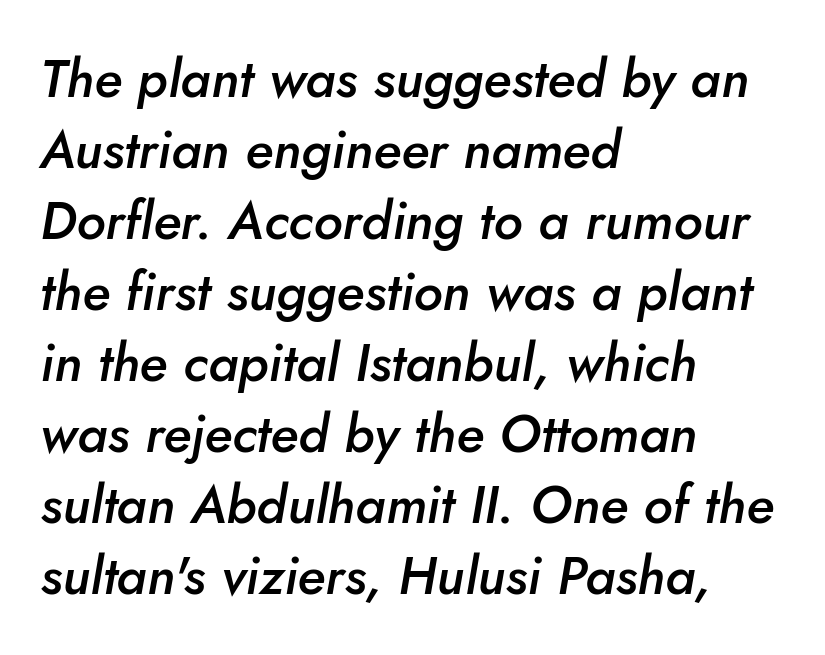
The image shows 53 px semibold type, italic (leaning right); set left-aligned, normal line spacing (1.34x), normal letter spacing, not underlined; low stroke contrast and a small x-height.
